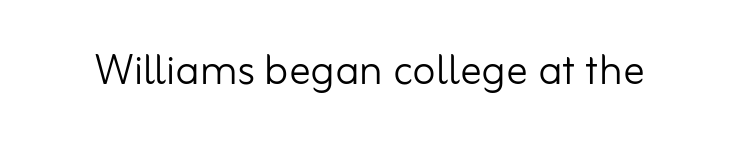
Q: Is the text bold? A: No.
Q: Is the text italic (slanted)? A: No, it is upright.
Q: Is the typeface a serif or a sans-serif typeface? A: Sans-serif.
Q: Is the text underlined? A: No.
Q: Is the spacing between letters normal or unusually wide? A: Normal.
Q: Width (condensed, normal, or wide)? A: Normal.
Q: Stroke contrast? A: Low.
Q: x-height? A: Small.
Q: Monospaced? A: No.
